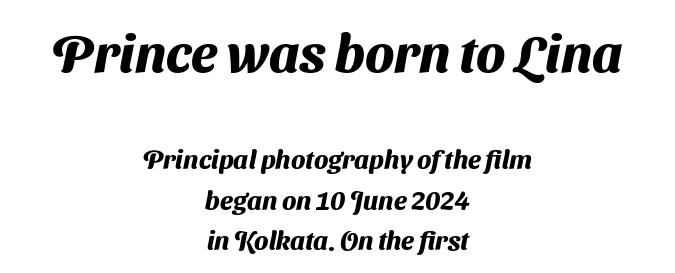
Q: Is the text bold? A: Yes.
Q: Is the typeface a serif or a sans-serif typeface? A: Sans-serif.
Q: Is the text underlined? A: No.
Q: How is the paragraph aligned? A: Centered.
Q: Is the spacing between letters normal or unusually wide? A: Normal.
Q: Is the spacing between lines tight, normal or loose? A: Normal.
Q: Which block of text is set in a larger size, the first (top) or the second (bottom)? A: The first (top) one.
Q: Width (condensed, normal, or wide)? A: Normal.
Q: Stroke contrast? A: Medium.
Q: x-height? A: Medium.
Q: Monospaced? A: No.
